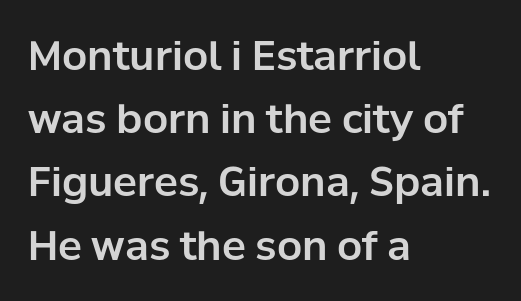
Q: Is the text italic (slanted)? A: No, it is upright.
Q: Is the typeface a serif or a sans-serif typeface? A: Sans-serif.
Q: Is the text underlined? A: No.
Q: How is the paragraph aligned? A: Left-aligned.
Q: Is the spacing between letters normal or unusually wide? A: Normal.
Q: Is the spacing between lines tight, normal or loose? A: Normal.
Q: Width (condensed, normal, or wide)? A: Normal.
Q: Stroke contrast? A: Low.
Q: x-height? A: Medium.
Q: Monospaced? A: No.
